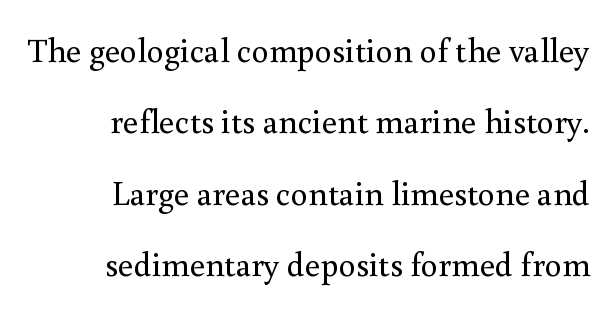
{"serif": "yes", "italic": "no", "bold": "no", "weight": "regular", "width": "normal", "stroke_contrast": "medium", "x_height": "small", "monospaced": "no", "underline": "no", "line_spacing": "loose", "line_spacing_ratio": 2.1, "letter_spacing": "normal", "letter_spacing_em": 0.0, "glyph_px": 34}
